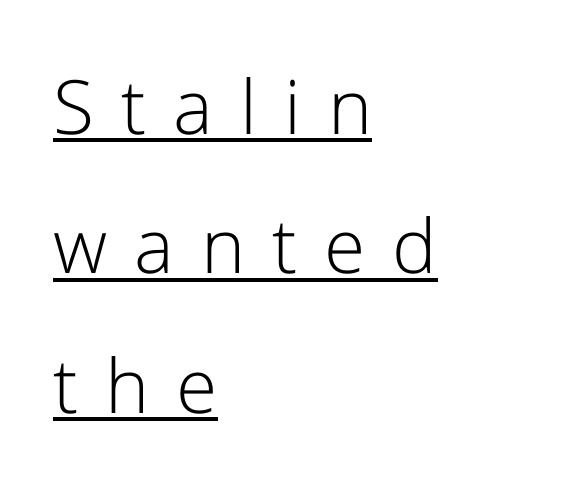
Rendered with straight, roman letterforms. The compositor pushed each line to the left boundary. This sample has the flowing, uneven cadence of proportional lettering. Counters stay open thanks to moderate or lighter strokes. Caption: lettering with a line underneath.
